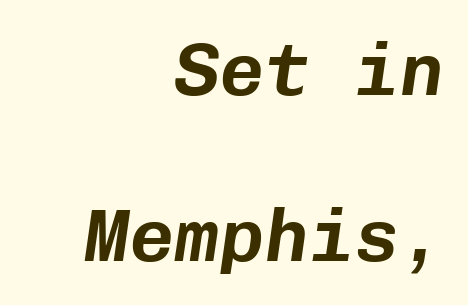
{"italic": "yes", "lean": "right", "slant_degrees": 8, "width": "normal", "stroke_contrast": "low", "x_height": "medium", "monospaced": "yes", "underline": "no", "align": "right", "line_spacing": "loose", "line_spacing_ratio": 2.22, "letter_spacing": "normal", "letter_spacing_em": 0.0, "glyph_px": 75}
